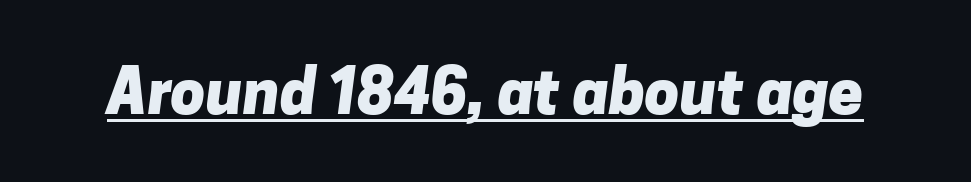
The specimen includes a rule beneath the text block's lines. The rendering shows plain stroke endings on the letterforms — a sans-serif design. Is this a fixed-width face? No — the glyphs have proportional, varying widths. Does extra space separate the letters? No, they use regular spacing.
